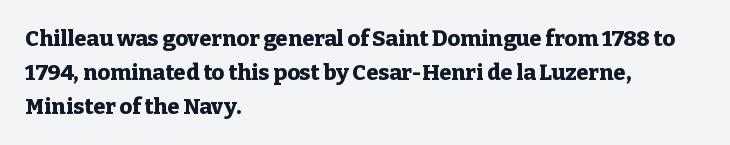
The image shows 22 px bold type, upright; set left-aligned, normal line spacing (1.54x), normal letter spacing, not underlined.
